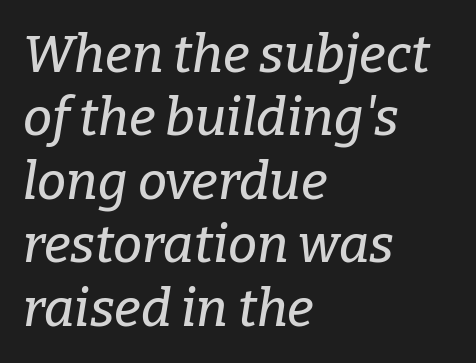
{"serif": "yes", "italic": "yes", "lean": "right", "slant_degrees": 9, "width": "normal", "stroke_contrast": "low", "x_height": "medium", "monospaced": "no", "underline": "no", "align": "left", "line_spacing_ratio": 1.22, "letter_spacing": "normal", "letter_spacing_em": 0.0, "glyph_px": 52}
